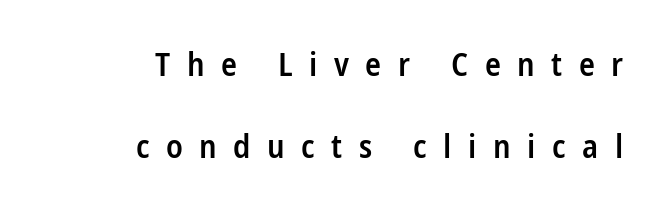
The image shows 33 px semibold, condensed sans-serif type, upright; set right-aligned, loose line spacing (2.47x), unusually wide letter spacing (+0.5 em), not underlined; low stroke contrast and a medium x-height.
